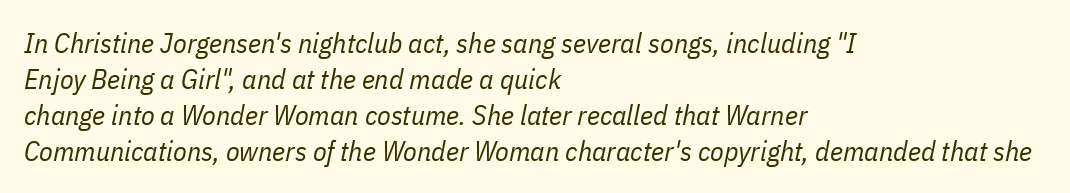
Q: Is the text bold? A: No.
Q: Is the text italic (slanted)? A: Yes, it leans right by about 11 degrees.
Q: Is the text underlined? A: No.
Q: How is the paragraph aligned? A: Left-aligned.
Q: Is the spacing between letters normal or unusually wide? A: Normal.
Q: Is the spacing between lines tight, normal or loose? A: Normal.
Q: Width (condensed, normal, or wide)? A: Condensed.
Q: Stroke contrast? A: Low.
Q: x-height? A: Medium.
Q: Monospaced? A: No.
